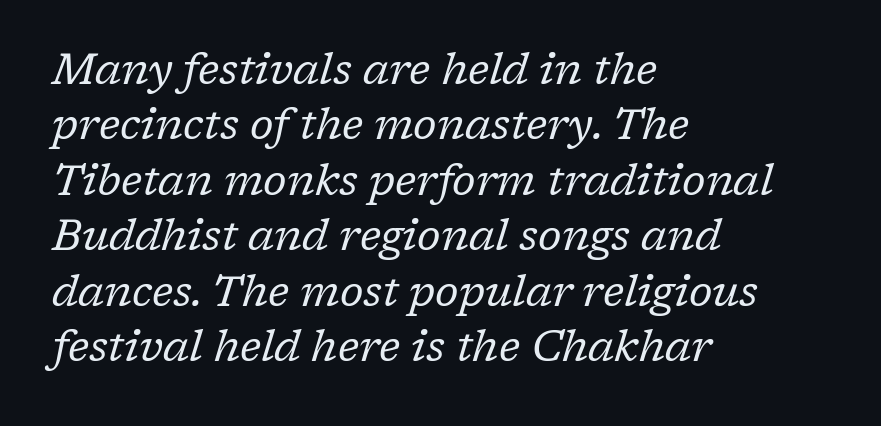
A typesetter would call this zero additional tracking. Nobody drew a line under any word here. Type style note: has serifs. Is this a fixed-width face? No — the glyphs have proportional, varying widths.
